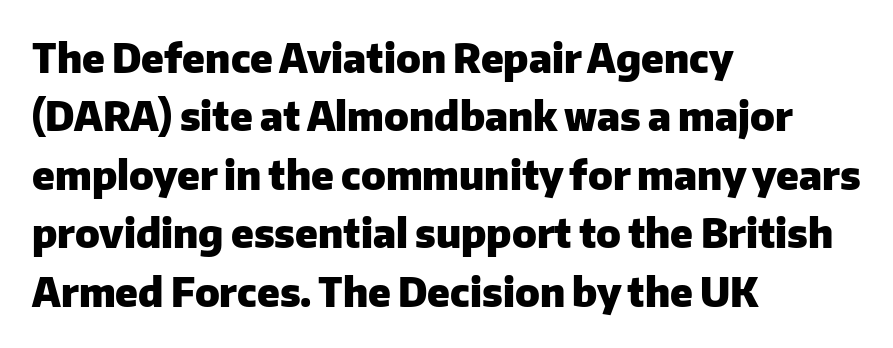
Type without underlining. Caption: bold face, heavy strokes. The letters sit at their default tracking, neither squeezed nor spread. Do the letters lean? They stand straight. Note the varied advance widths — an 'i' is clearly narrower than an 'm'.
